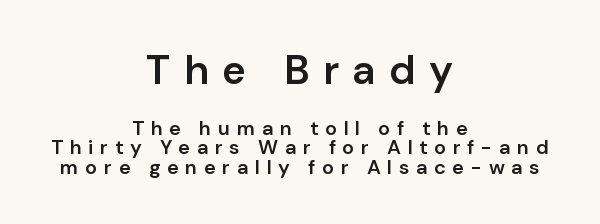
The image shows 41 px semibold sans-serif type, upright; set centered, tight line spacing (0.96x), unusually wide letter spacing (+0.33 em), not underlined; the first (top) block is 2.05x larger; low stroke contrast and a medium x-height.
